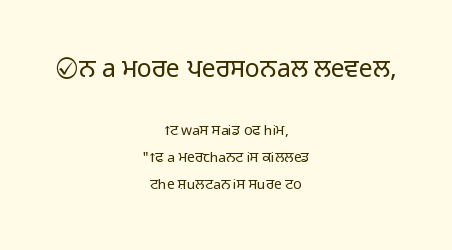
The image shows 25 px text type, upright; set centered, loose line spacing (1.93x), normal letter spacing, not underlined; the first (top) block is 1.79x larger.
